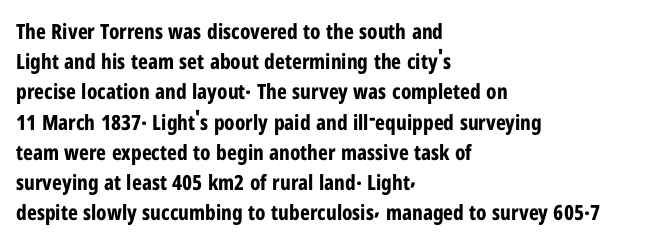
Q: Is the text bold? A: Yes.
Q: Is the text italic (slanted)? A: No, it is upright.
Q: Is the text underlined? A: No.
Q: How is the paragraph aligned? A: Left-aligned.
Q: Is the spacing between letters normal or unusually wide? A: Normal.
Q: Is the spacing between lines tight, normal or loose? A: Normal.
